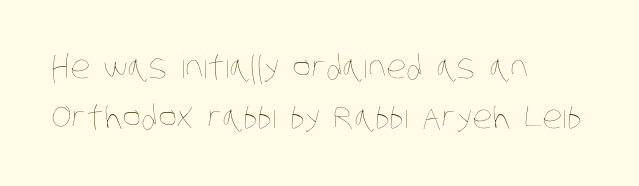
{"bold": "no", "weight": "thin", "width": "condensed", "stroke_contrast": "low", "x_height": "large", "monospaced": "no", "underline": "no", "align": "left", "line_spacing": "normal", "line_spacing_ratio": 1.57, "letter_spacing": "normal", "letter_spacing_em": 0.0, "glyph_px": 32}
